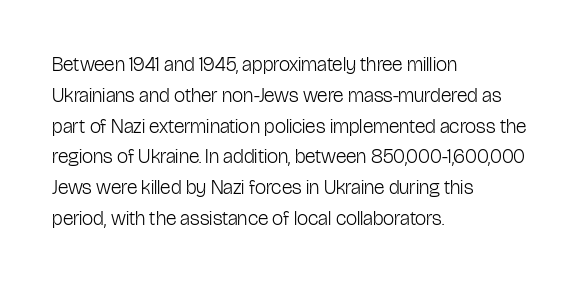
The image shows 20 px text type, upright; set left-aligned, normal line spacing (1.54x), normal letter spacing, not underlined.
